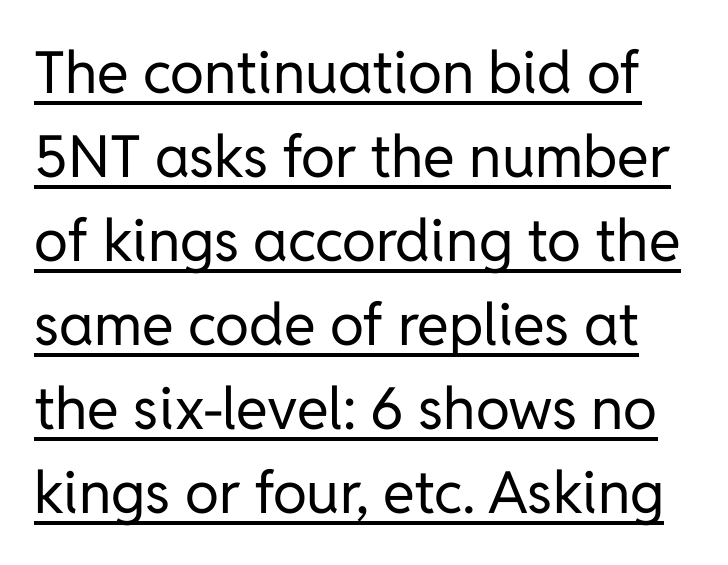
The image shows 58 px regular-weight sans-serif type, upright; set normal line spacing (1.45x), normal letter spacing, underlined; low stroke contrast and a medium x-height.
